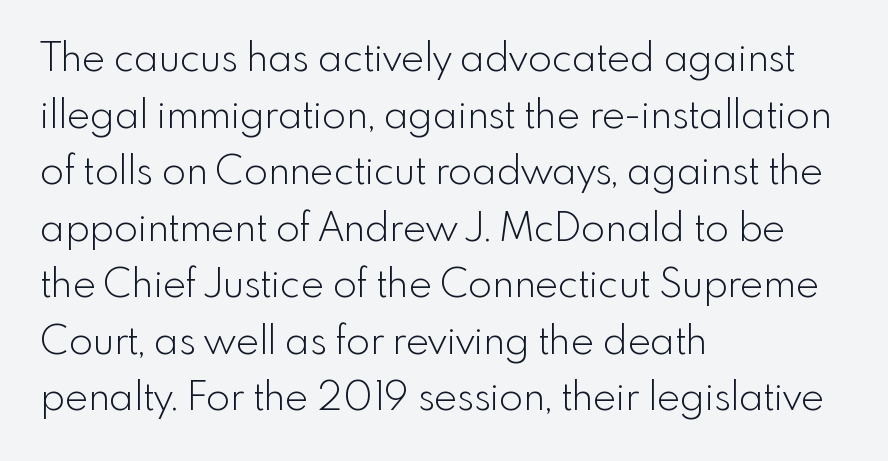
The image shows 39 px light sans-serif type, upright; set left-aligned, normal line spacing (1.45x), normal letter spacing, not underlined; a small x-height.
